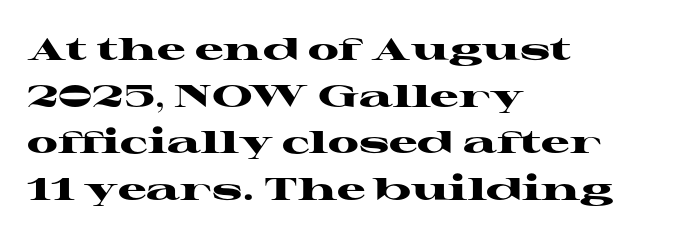
Q: Is the text bold? A: Yes.
Q: Is the text italic (slanted)? A: No, it is upright.
Q: Is the typeface a serif or a sans-serif typeface? A: Serif.
Q: Is the text underlined? A: No.
Q: How is the paragraph aligned? A: Left-aligned.
Q: Is the spacing between letters normal or unusually wide? A: Normal.
Q: Is the spacing between lines tight, normal or loose? A: Normal.
Q: Width (condensed, normal, or wide)? A: Wide.
Q: Stroke contrast? A: High.
Q: x-height? A: Medium.
Q: Monospaced? A: No.
